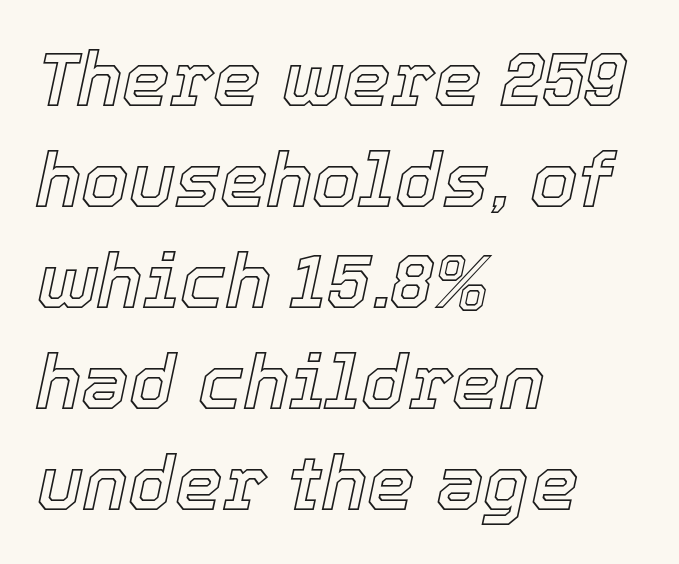
Q: Is the text italic (slanted)? A: Yes, it leans right by about 12 degrees.
Q: Is the text underlined? A: No.
Q: How is the paragraph aligned? A: Left-aligned.
Q: Is the spacing between letters normal or unusually wide? A: Normal.
Q: Is the spacing between lines tight, normal or loose? A: Normal.
Q: Width (condensed, normal, or wide)? A: Normal.
Q: x-height? A: Medium.
Q: Monospaced? A: No.
